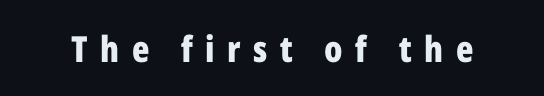
Nobody drew a line under any word here. Rendered with straight, roman letterforms. Look at the bottom of the vertical strokes: they stop flat, with no serifs. A typesetter would call this heavily tracked-out type. Note the varied advance widths — an 'i' is clearly narrower than an 'm'. In terms of weight, the rendering is a true, heavy bold.
